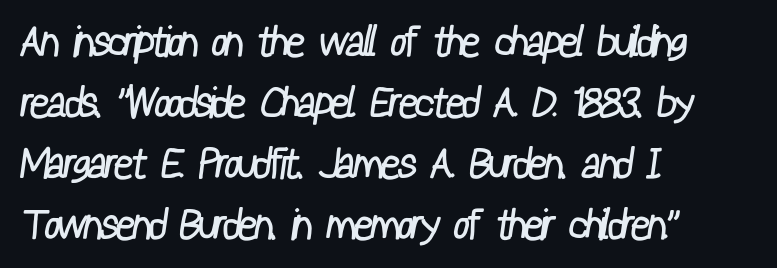
The image shows 42 px regular-weight, condensed sans-serif type; set left-aligned, normal line spacing (1.45x), normal letter spacing, not underlined; low stroke contrast and a medium x-height.
